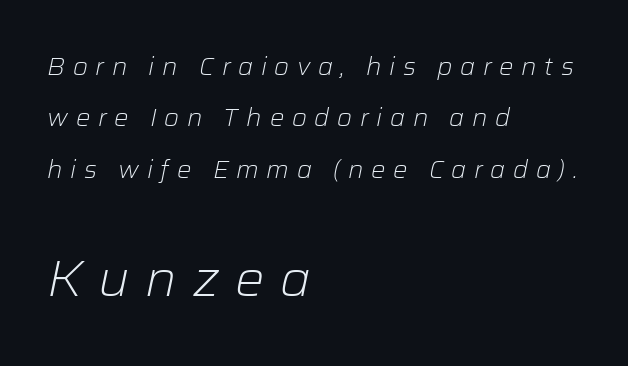
Vertical stems look standard width or narrower in stroke. The tracking jumps out immediately: characters are airy and widely separated. Every row of glyphs begins at an identical x-position on the left. Looking at the ascenders, they clearly lean. Each letter keeps its own natural width here, so spacing adapts to shape. Each row of text sits above clean, open space.
